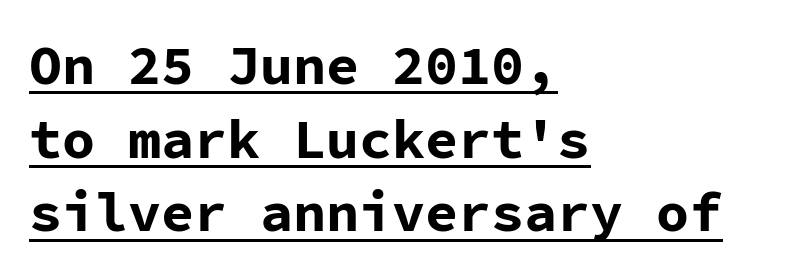
The image shows 55 px bold sans-serif type, upright, monospaced; set left-aligned, normal line spacing (1.34x), normal letter spacing, underlined; low stroke contrast and a medium x-height.
